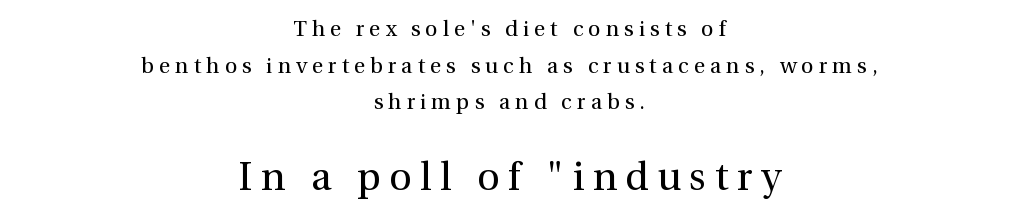
Q: Is the text bold? A: No.
Q: Is the text italic (slanted)? A: No, it is upright.
Q: Is the typeface a serif or a sans-serif typeface? A: Serif.
Q: Is the text underlined? A: No.
Q: How is the paragraph aligned? A: Centered.
Q: Is the spacing between letters normal or unusually wide? A: Unusually wide.
Q: Is the spacing between lines tight, normal or loose? A: Normal.
Q: Which block of text is set in a larger size, the first (top) or the second (bottom)? A: The second (bottom) one.
Q: Width (condensed, normal, or wide)? A: Normal.
Q: x-height? A: Medium.
Q: Monospaced? A: No.
